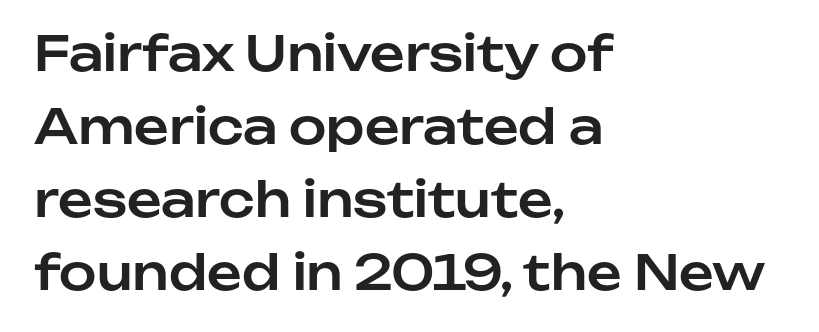
The image shows 48 px sans-serif type, upright; set left-aligned, normal line spacing (1.52x), normal letter spacing, not underlined; low stroke contrast and a medium x-height.
